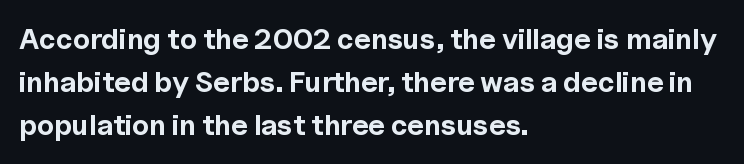
The image shows 29 px bold sans-serif type, upright; set left-aligned, normal line spacing (1.49x), normal letter spacing, not underlined; a medium x-height.
